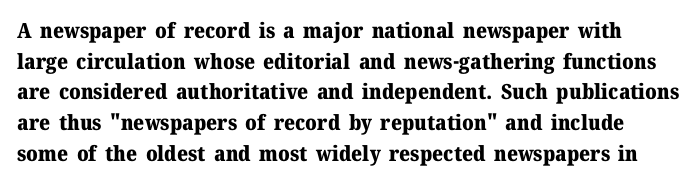
The vertical gap from one line to the next is medium. There is no visible air inserted between adjacent glyphs. Designer's note — italics off, roman on. Every letter is thick-stroked: bold, no question. Unmarked baselines from the first word to the last.
